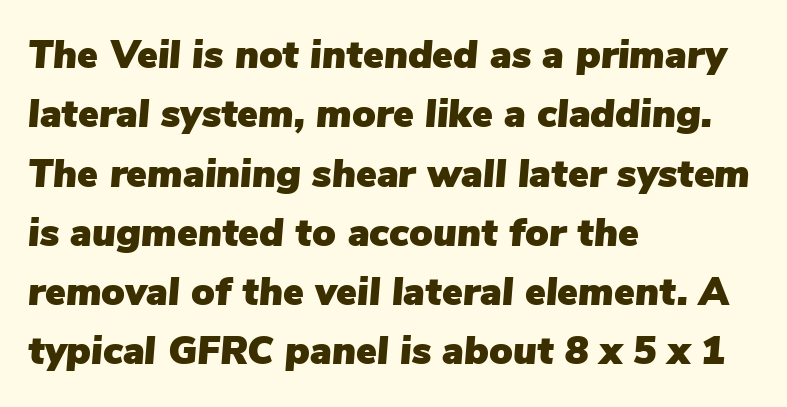
{"italic": "yes", "lean": "right", "slant_degrees": 5, "width": "normal", "stroke_contrast": "low", "x_height": "medium", "monospaced": "no", "underline": "no", "align": "left", "line_spacing": "normal", "line_spacing_ratio": 1.52, "letter_spacing": "normal", "letter_spacing_em": 0.0, "glyph_px": 39}
